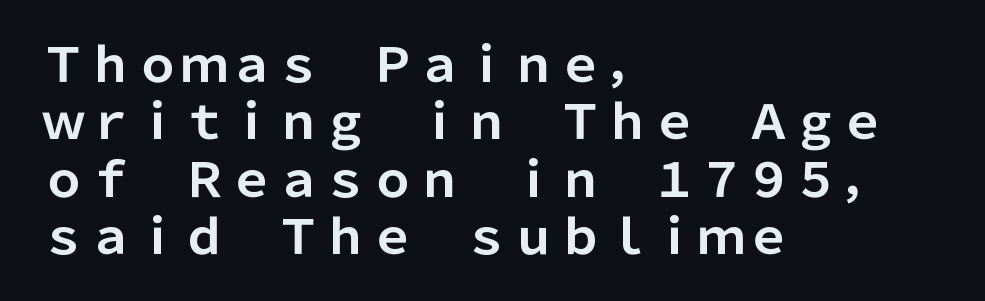
If you drew a ruler down the left edge, every line would touch it. Only glyphs here, with clear space below each row. Notice how the stems are strictly vertical — no italics here. What weight is shown? A full bold with thick strokes. Is this a sans? Yes — the strokes have no serifs. You could not count columns in this text — the font is proportionally spaced.
